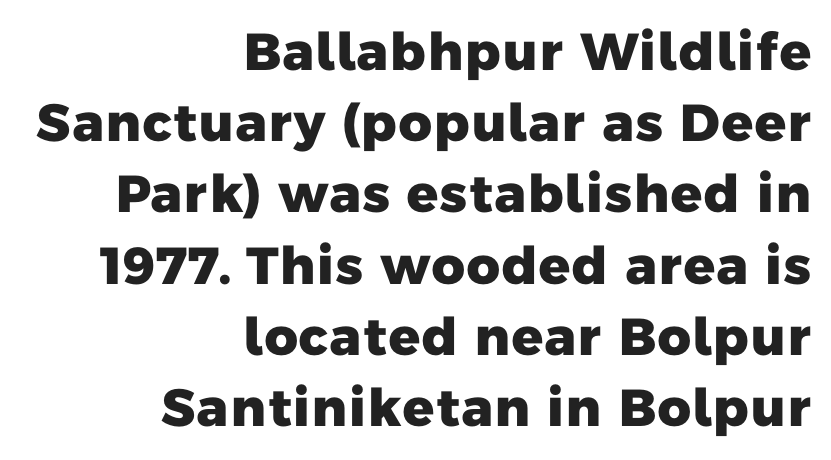
{"serif": "no", "bold": "yes", "weight": "heavy", "width": "normal", "stroke_contrast": "low", "x_height": "medium", "monospaced": "no", "underline": "no", "align": "right", "line_spacing": "normal", "line_spacing_ratio": 1.37, "letter_spacing": "normal", "letter_spacing_em": 0.0, "glyph_px": 52}
